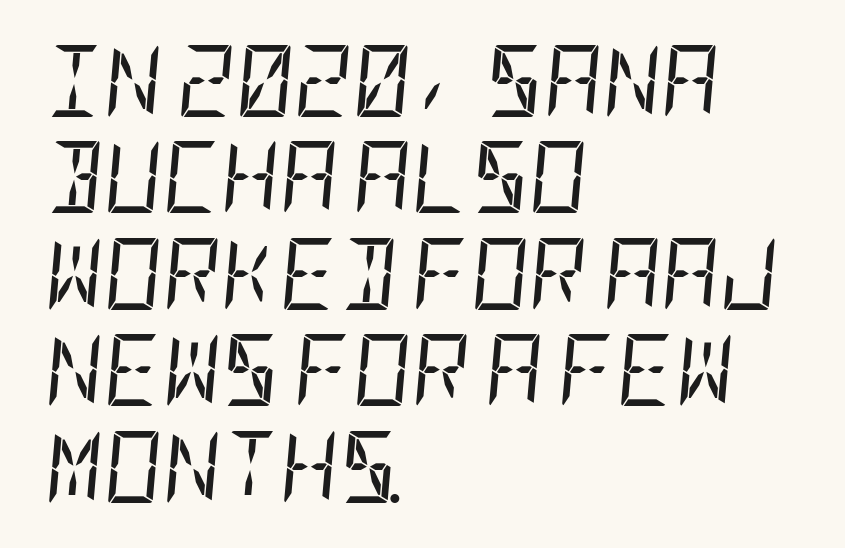
Style check: oblique. Bare-footed words on every line. How are the letters spaced? Ordinarily, with no added tracking. Regular leading. Each stroke keeps to a modest, everyday thickness or less. If you drew a ruler down the left edge, every line would touch it.
